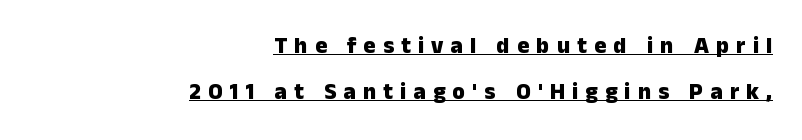
{"italic": "no", "bold": "yes", "underline": "yes", "align": "right", "line_spacing": "loose", "line_spacing_ratio": 2.01, "letter_spacing": "wide", "letter_spacing_em": 0.31, "glyph_px": 23}
